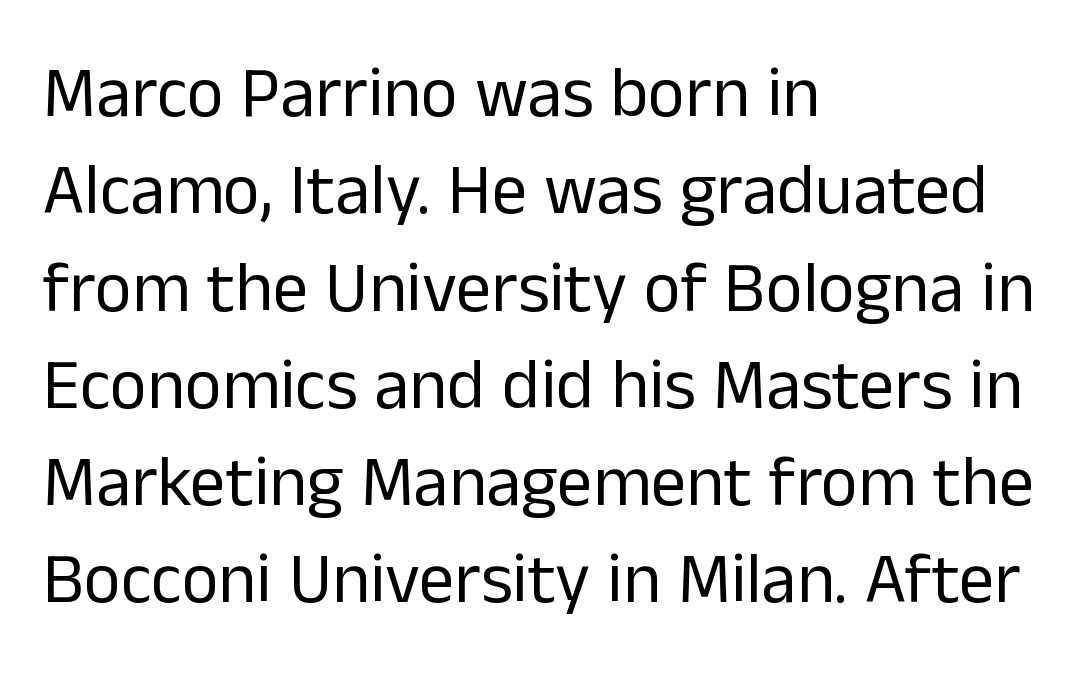
{"serif": "no", "italic": "no", "bold": "no", "weight": "regular", "width": "normal", "stroke_contrast": "low", "x_height": "medium", "monospaced": "no", "underline": "no", "align": "left", "line_spacing": "normal", "line_spacing_ratio": 1.37, "letter_spacing": "normal", "letter_spacing_em": 0.0, "glyph_px": 71}
